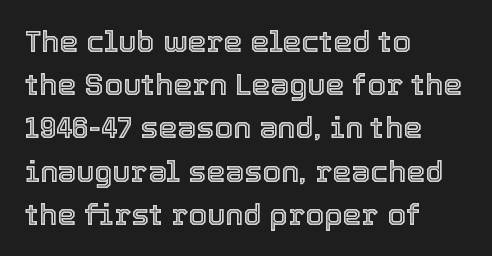
{"italic": "no", "width": "normal", "x_height": "medium", "monospaced": "no", "underline": "no", "align": "left", "line_spacing": "normal", "line_spacing_ratio": 1.44, "letter_spacing": "normal", "letter_spacing_em": 0.0, "glyph_px": 30}
